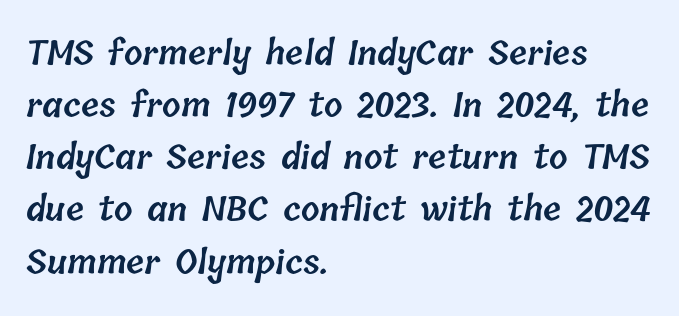
Q: Is the text bold? A: Semi-bold.
Q: Is the text underlined? A: No.
Q: How is the paragraph aligned? A: Left-aligned.
Q: Is the spacing between letters normal or unusually wide? A: Normal.
Q: Is the spacing between lines tight, normal or loose? A: Normal.
Q: Width (condensed, normal, or wide)? A: Normal.
Q: Stroke contrast? A: Low.
Q: x-height? A: Medium.
Q: Monospaced? A: No.
